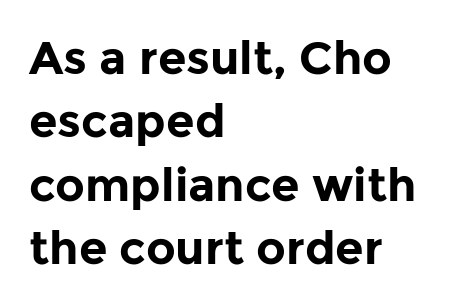
The space beneath each line is pristine and unruled. A typesetter would call this leading conventional body-copy spacing. Notice how the passage keeps a crisp vertical edge on the left only. Vertical strokes here are truly vertical. Strokes here are thick enough to call this a true bold.
